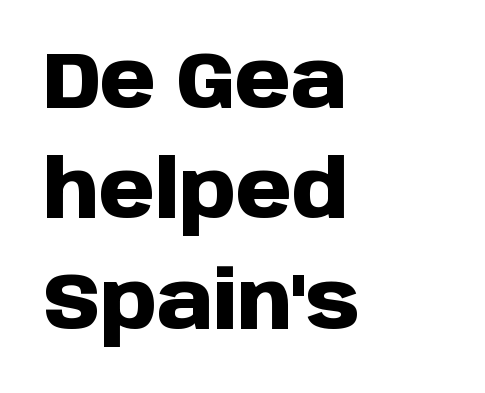
The image shows 80 px heavy sans-serif type, upright; set left-aligned, normal line spacing (1.38x), normal letter spacing, not underlined; low stroke contrast and a large x-height.
